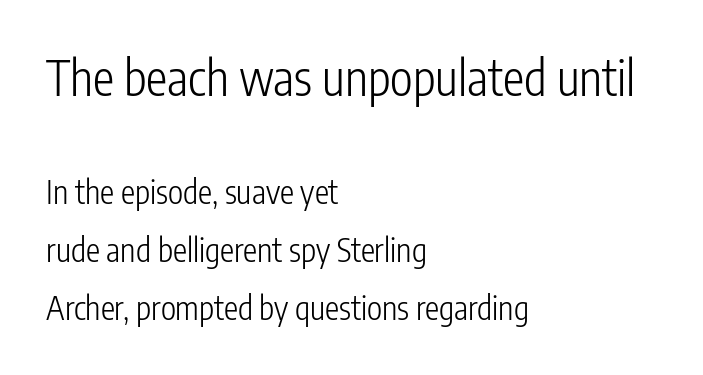
The image shows 48 px light, condensed sans-serif type, upright; set left-aligned, line spacing 1.81x, normal letter spacing, not underlined; the first (top) block is 1.5x larger; low stroke contrast and a medium x-height.
